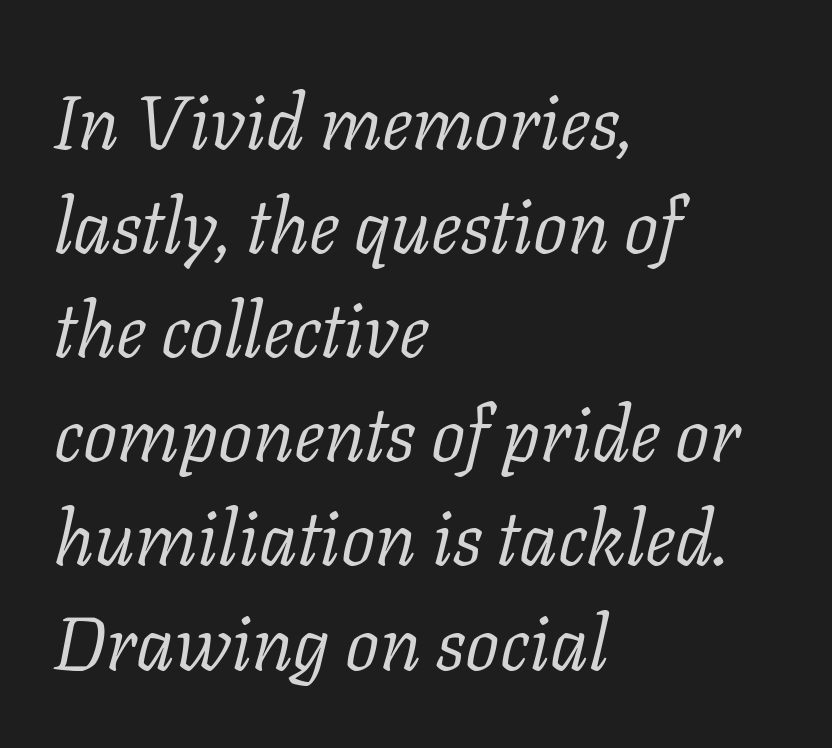
Q: Is the text bold? A: No.
Q: Is the text italic (slanted)? A: Yes, it leans right by about 11 degrees.
Q: Is the typeface a serif or a sans-serif typeface? A: Serif.
Q: Is the text underlined? A: No.
Q: How is the paragraph aligned? A: Left-aligned.
Q: Is the spacing between letters normal or unusually wide? A: Normal.
Q: Is the spacing between lines tight, normal or loose? A: Normal.
Q: Width (condensed, normal, or wide)? A: Normal.
Q: Stroke contrast? A: Low.
Q: x-height? A: Medium.
Q: Monospaced? A: No.
